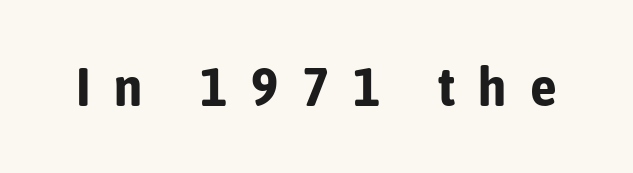
Is there any slant? The stems are plumb. The typeface chosen for these lines omits serifs. The rendering uses natural spacing where letterforms have individual widths. As a designer I'd log this as weight 700, bold. Caption: expanded tracking, letters set apart.
